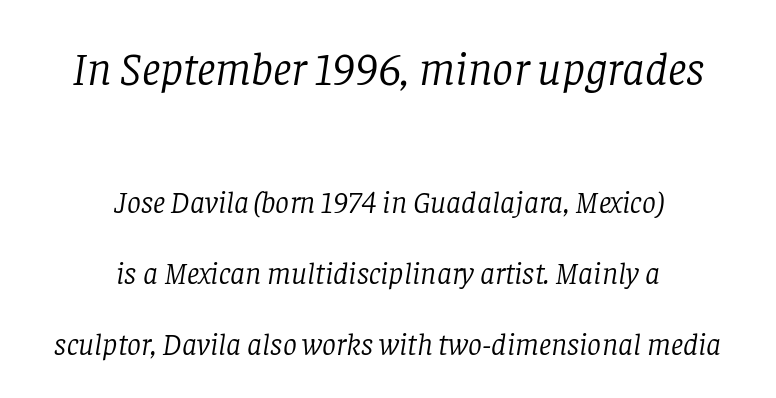
Larger block? The one above; the one below is distinctly smaller. This rendering employs a face with finishing strokes, i.e., a serif. Each letter keeps its own natural width here, so spacing adapts to shape. This rendering uses center alignment, leaving both contours irregular but symmetric. The letters sit at their default tracking, neither squeezed nor spread. This reads as an unemphasized weight, regular at the heaviest.
